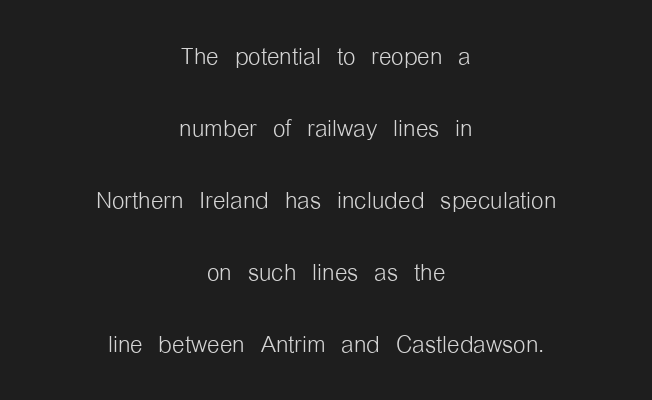
{"serif": "no", "italic": "no", "bold": "no", "weight": "light", "width": "condensed", "stroke_contrast": "low", "x_height": "medium", "monospaced": "no", "underline": "no", "align": "center", "line_spacing": "loose", "line_spacing_ratio": 2.25, "letter_spacing": "normal", "letter_spacing_em": 0.0, "glyph_px": 32}
